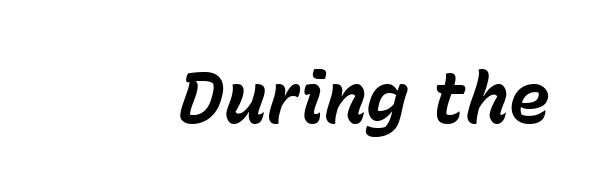
{"italic": "yes", "lean": "right", "slant_degrees": 15, "bold": "yes", "weight": "bold", "width": "normal", "stroke_contrast": "low", "x_height": "medium", "monospaced": "no", "underline": "no", "letter_spacing": "normal", "letter_spacing_em": 0.0, "glyph_px": 71}
